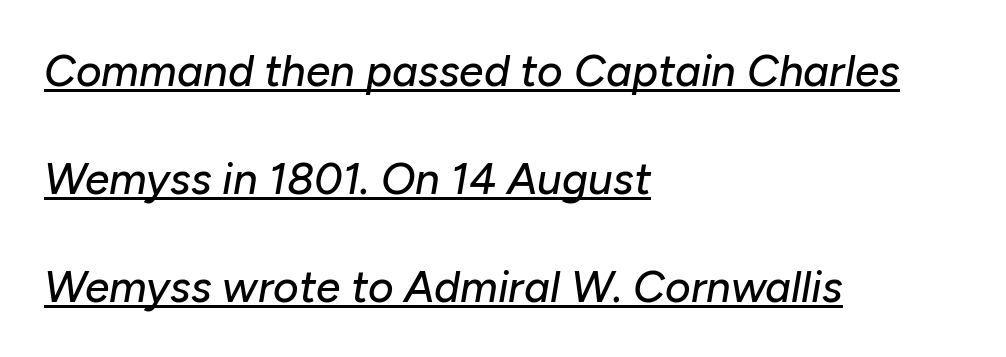
The lines in this sample share a left origin and differ only in where they stop. What's the leading like? Stretched, with rows far apart. A rule runs beneath these lines of type. The rendering applies a slant to the glyphs. Nothing unusual about the tracking: characters are spaced as the font intends. Do the characters align in a grid? No, the font is proportional.
